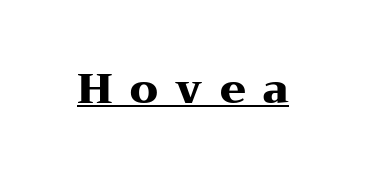
The image shows 42 px heavy, wide serif type, upright; set unusually wide letter spacing (+0.41 em), underlined; medium stroke contrast and a medium x-height.
